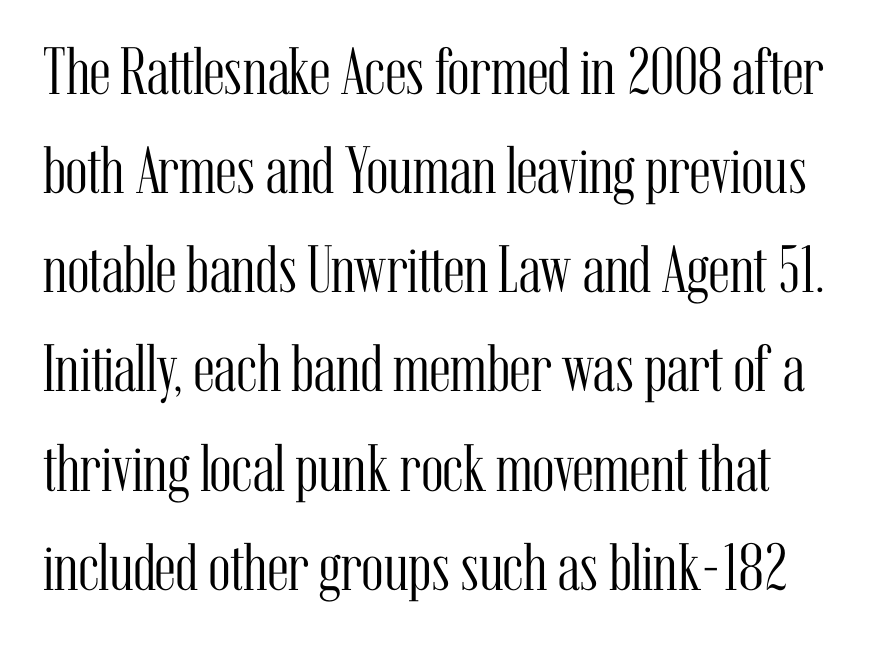
{"serif": "yes", "italic": "no", "bold": "no", "weight": "light", "width": "condensed", "stroke_contrast": "medium", "x_height": "medium", "monospaced": "no", "underline": "no", "line_spacing": "normal", "line_spacing_ratio": 1.48, "letter_spacing": "normal", "letter_spacing_em": 0.0, "glyph_px": 67}
